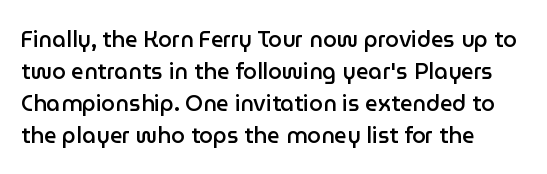
A typesetter would mark this as roman, not italic. If you drew a ruler down the left edge, every line would touch it. Look at the tracking — it's just the regular setting, nothing added. Regular leading.
